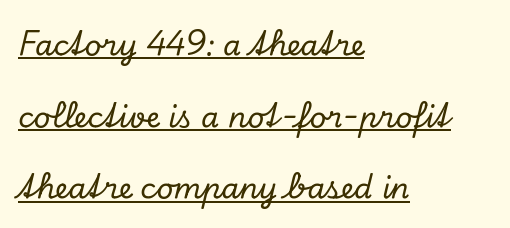
{"serif": "yes", "italic": "yes", "lean": "right", "slant_degrees": 13, "width": "normal", "stroke_contrast": "low", "x_height": "small", "monospaced": "no", "underline": "yes", "align": "left", "line_spacing": "loose", "line_spacing_ratio": 2.47, "letter_spacing": "normal", "letter_spacing_em": 0.0, "glyph_px": 29}
